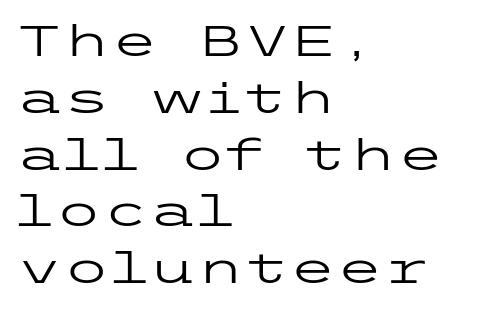
Posture: straight, roman, zero tilt. The type family on display is of the sans-serif kind. Characters follow at the spacing the type designer built in. Words float on clear page, feet unadorned.
